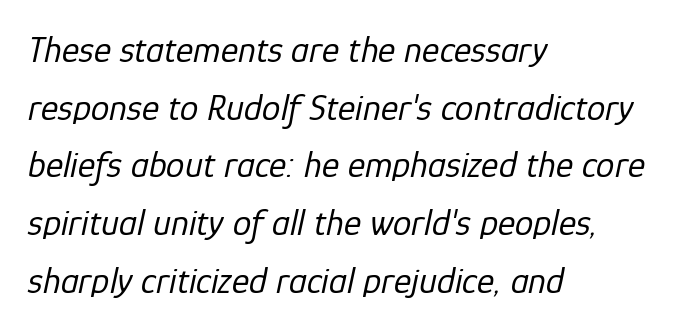
The image shows 37 px regular-weight type, italic (leaning right); set left-aligned, normal line spacing (1.56x), normal letter spacing, not underlined; low stroke contrast and a medium x-height.
